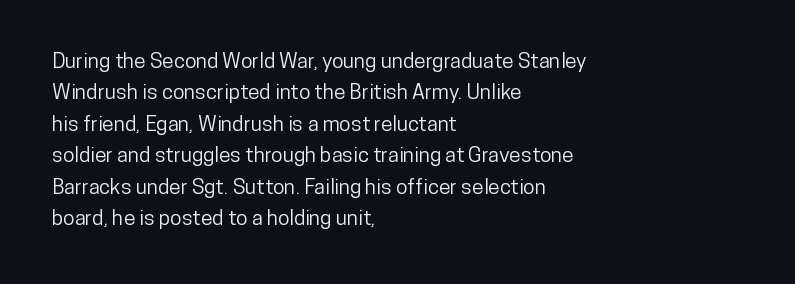
The image shows 21 px text type, upright; set left-aligned, normal line spacing (1.5x), normal letter spacing, not underlined.
